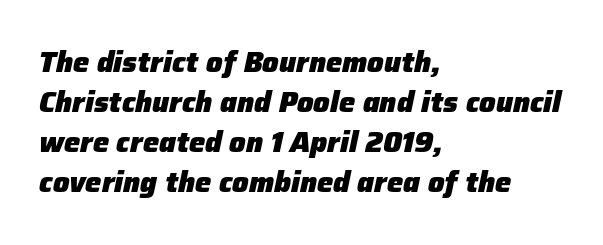
The image shows 29 px heavy type, italic (leaning right); set left-aligned, normal line spacing (1.38x), normal letter spacing, not underlined; low stroke contrast and a medium x-height.
